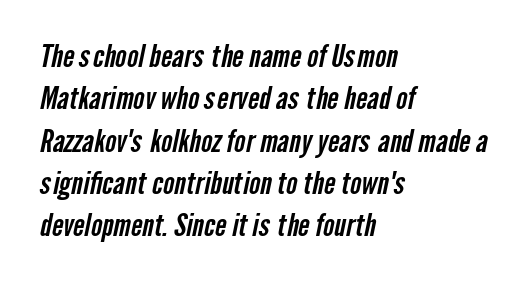
{"serif": "no", "width": "condensed", "stroke_contrast": "low", "x_height": "medium", "monospaced": "no", "underline": "no", "align": "left", "line_spacing": "normal", "line_spacing_ratio": 1.41, "letter_spacing": "normal", "letter_spacing_em": 0.0, "glyph_px": 30}
